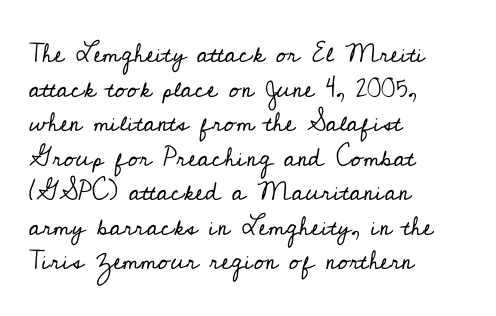
{"bold": "no", "underline": "no", "align": "left", "line_spacing": "normal", "line_spacing_ratio": 1.33, "letter_spacing": "normal", "letter_spacing_em": 0.0, "glyph_px": 26}
